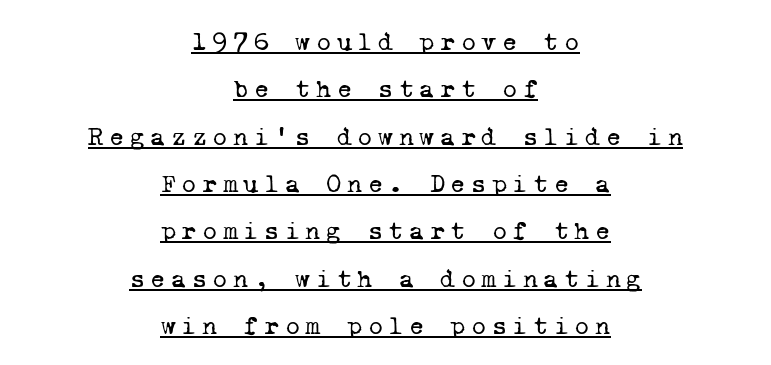
Q: Is the text bold? A: No.
Q: Is the text underlined? A: Yes.
Q: How is the paragraph aligned? A: Centered.
Q: Is the spacing between letters normal or unusually wide? A: Unusually wide.
